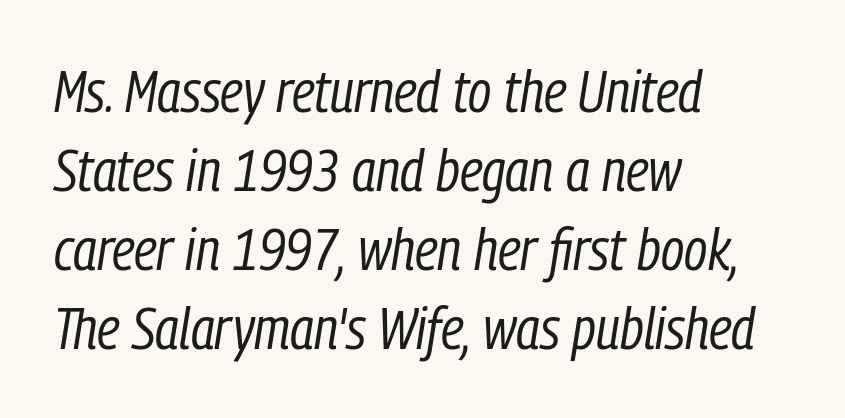
{"italic": "yes", "lean": "right", "slant_degrees": 9, "bold": "no", "weight": "regular", "width": "condensed", "stroke_contrast": "low", "x_height": "medium", "monospaced": "no", "underline": "no", "align": "left", "line_spacing": "normal", "line_spacing_ratio": 1.34, "letter_spacing": "normal", "letter_spacing_em": 0.0, "glyph_px": 59}
